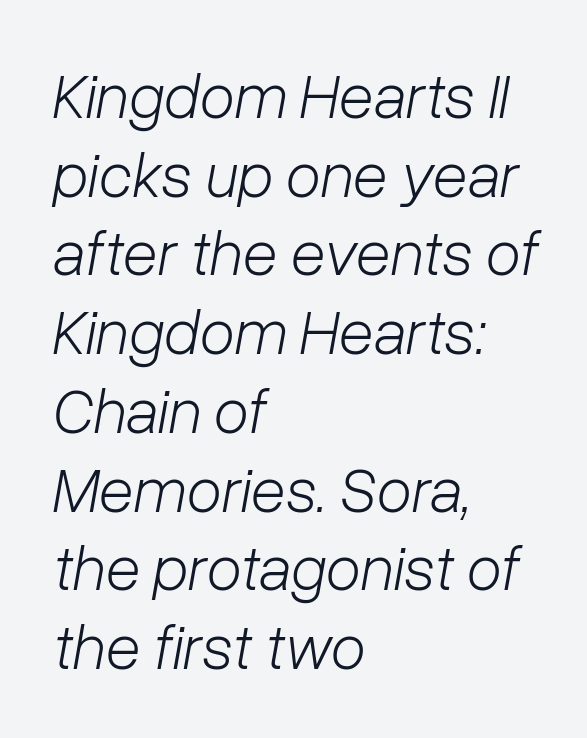
Q: Is the text bold? A: No.
Q: Is the text italic (slanted)? A: Yes, it leans right by about 10 degrees.
Q: Is the text underlined? A: No.
Q: How is the paragraph aligned? A: Left-aligned.
Q: Is the spacing between letters normal or unusually wide? A: Normal.
Q: Width (condensed, normal, or wide)? A: Normal.
Q: Stroke contrast? A: Low.
Q: x-height? A: Medium.
Q: Monospaced? A: No.
